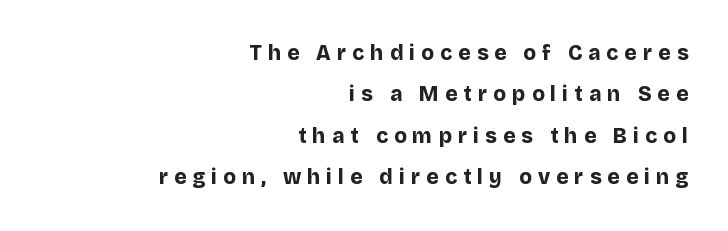
Q: Is the text bold? A: Yes.
Q: Is the text italic (slanted)? A: No, it is upright.
Q: Is the text underlined? A: No.
Q: How is the paragraph aligned? A: Right-aligned.
Q: Is the spacing between letters normal or unusually wide? A: Unusually wide.
Q: Is the spacing between lines tight, normal or loose? A: Loose.
